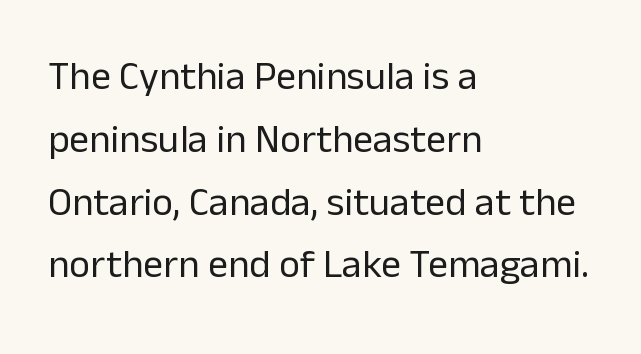
The image shows 40 px regular-weight sans-serif type, upright; set left-aligned, normal line spacing (1.57x), normal letter spacing, not underlined; low stroke contrast and a medium x-height.
